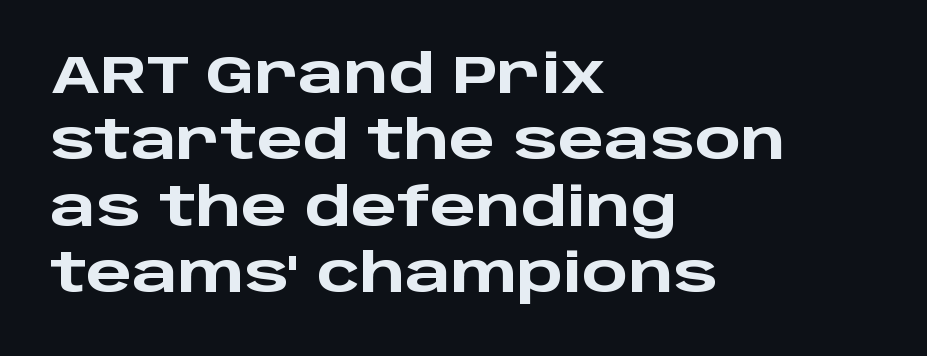
{"serif": "no", "italic": "no", "bold": "yes", "weight": "heavy", "width": "wide", "stroke_contrast": "low", "x_height": "large", "monospaced": "no", "underline": "no", "align": "left", "line_spacing_ratio": 1.23, "letter_spacing": "normal", "letter_spacing_em": 0.0, "glyph_px": 54}
